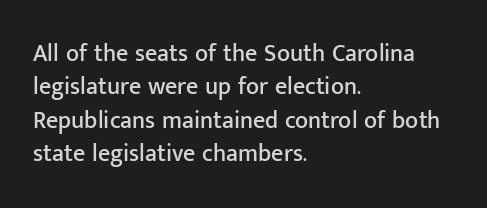
{"italic": "no", "underline": "no", "align": "left", "line_spacing": "normal", "line_spacing_ratio": 1.39, "letter_spacing": "normal", "letter_spacing_em": 0.0, "glyph_px": 24}
